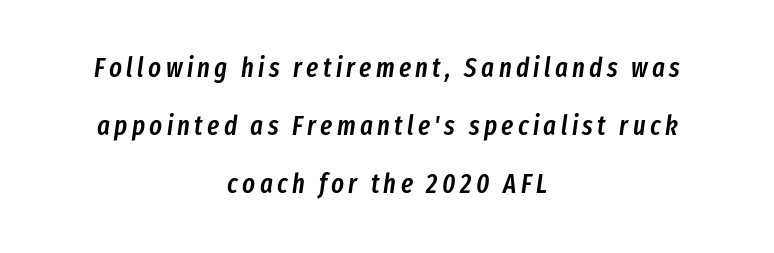
{"italic": "yes", "lean": "right", "slant_degrees": 8, "bold": "semi", "underline": "no", "align": "center", "line_spacing": "loose", "line_spacing_ratio": 2.15, "glyph_px": 27}
